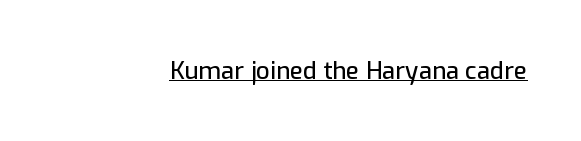
The image shows 24 px text type, upright; set normal letter spacing, underlined.
